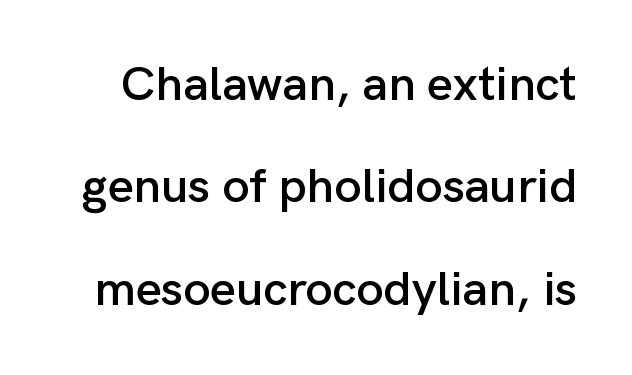
{"serif": "no", "italic": "no", "width": "normal", "stroke_contrast": "low", "x_height": "medium", "monospaced": "no", "underline": "no", "line_spacing": "loose", "line_spacing_ratio": 2.09, "letter_spacing": "normal", "letter_spacing_em": 0.0, "glyph_px": 49}
